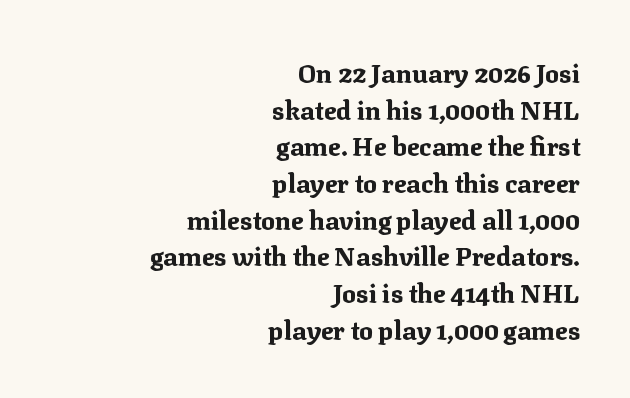
Italic? Not at all — the glyphs are vertical. The face used here has the dense, thick strokes of a bold. Leading: standard. Is the block centered? No — it sits flush against the right margin. Here the glyphs are tracked normally, forming tight word shapes. Words float on clear page, feet unadorned.
